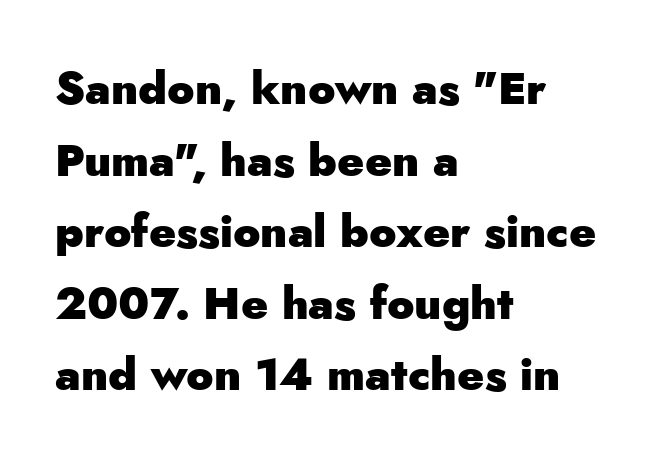
{"serif": "no", "italic": "no", "bold": "yes", "weight": "heavy", "width": "normal", "stroke_contrast": "low", "x_height": "small", "monospaced": "no", "underline": "no", "align": "left", "line_spacing": "normal", "line_spacing_ratio": 1.59, "letter_spacing": "normal", "letter_spacing_em": 0.0, "glyph_px": 45}
